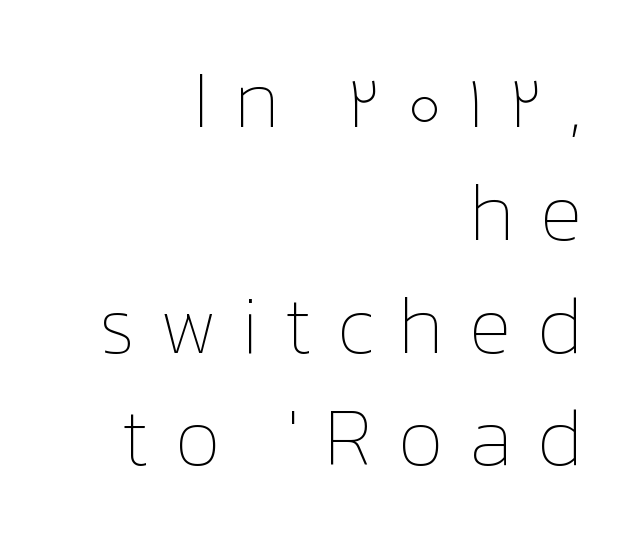
Q: Is the text bold? A: No.
Q: Is the text italic (slanted)? A: No, it is upright.
Q: Is the text underlined? A: No.
Q: How is the paragraph aligned? A: Right-aligned.
Q: Is the spacing between letters normal or unusually wide? A: Unusually wide.
Q: Is the spacing between lines tight, normal or loose? A: Normal.
Q: Width (condensed, normal, or wide)? A: Normal.
Q: Stroke contrast? A: Low.
Q: x-height? A: Medium.
Q: Monospaced? A: No.
